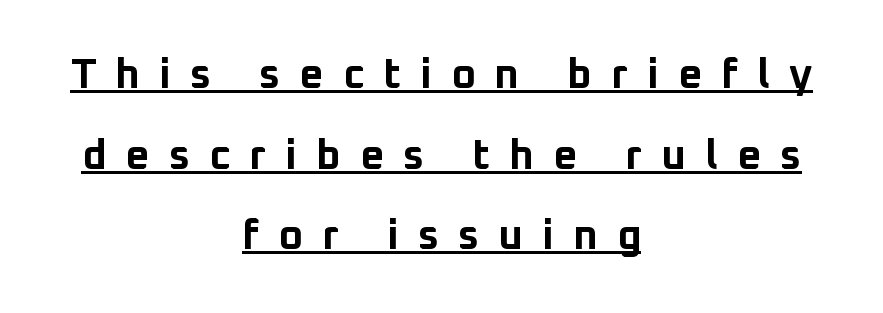
Q: Is the text bold? A: Yes.
Q: Is the text italic (slanted)? A: No, it is upright.
Q: Is the typeface a serif or a sans-serif typeface? A: Sans-serif.
Q: Is the text underlined? A: Yes.
Q: How is the paragraph aligned? A: Centered.
Q: Is the spacing between letters normal or unusually wide? A: Unusually wide.
Q: Is the spacing between lines tight, normal or loose? A: Loose.
Q: Width (condensed, normal, or wide)? A: Normal.
Q: Stroke contrast? A: Low.
Q: x-height? A: Medium.
Q: Monospaced? A: No.
